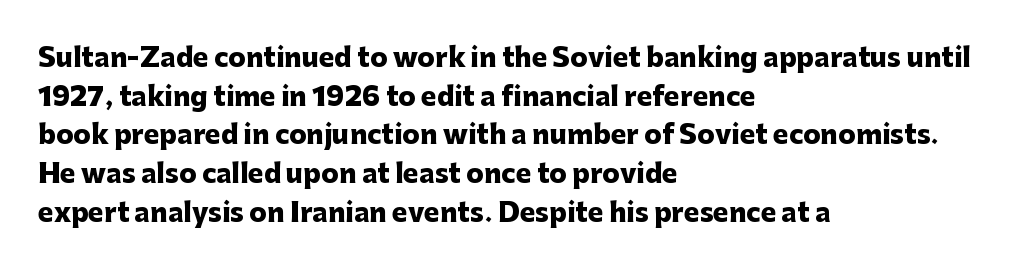
Q: Is the text bold? A: Yes.
Q: Is the text italic (slanted)? A: No, it is upright.
Q: Is the text underlined? A: No.
Q: How is the paragraph aligned? A: Left-aligned.
Q: Is the spacing between letters normal or unusually wide? A: Normal.
Q: Is the spacing between lines tight, normal or loose? A: Normal.
